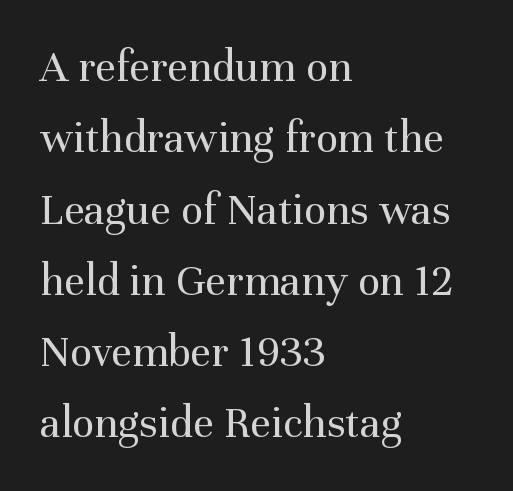
{"serif": "yes", "italic": "no", "bold": "no", "weight": "regular", "width": "normal", "stroke_contrast": "medium", "x_height": "medium", "monospaced": "no", "underline": "no", "align": "left", "line_spacing": "normal", "line_spacing_ratio": 1.55, "letter_spacing": "normal", "letter_spacing_em": 0.0, "glyph_px": 46}
